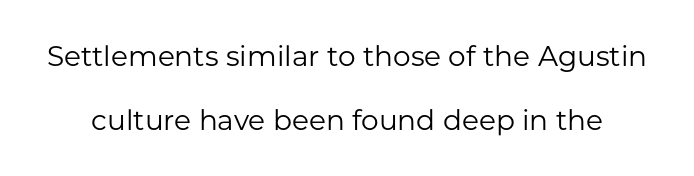
{"serif": "no", "italic": "no", "bold": "no", "weight": "regular", "width": "normal", "stroke_contrast": "low", "x_height": "medium", "monospaced": "no", "underline": "no", "line_spacing": "loose", "line_spacing_ratio": 2.28, "letter_spacing": "normal", "letter_spacing_em": 0.0, "glyph_px": 28}
